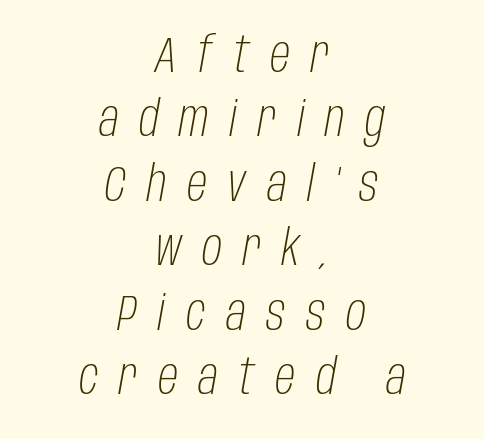
Q: Is the text bold? A: No.
Q: Is the text italic (slanted)? A: Yes, it leans right by about 10 degrees.
Q: Is the text underlined? A: No.
Q: How is the paragraph aligned? A: Centered.
Q: Is the spacing between letters normal or unusually wide? A: Unusually wide.
Q: Is the spacing between lines tight, normal or loose? A: Normal.
Q: Width (condensed, normal, or wide)? A: Condensed.
Q: Stroke contrast? A: Low.
Q: x-height? A: Large.
Q: Monospaced? A: No.
